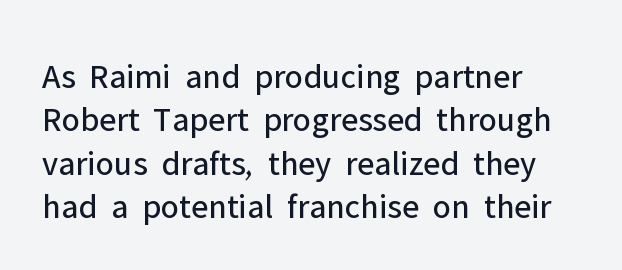
Q: Is the text bold? A: No.
Q: Is the text italic (slanted)? A: No, it is upright.
Q: Is the typeface a serif or a sans-serif typeface? A: Sans-serif.
Q: Is the text underlined? A: No.
Q: How is the paragraph aligned? A: Left-aligned.
Q: Is the spacing between letters normal or unusually wide? A: Normal.
Q: Width (condensed, normal, or wide)? A: Normal.
Q: Stroke contrast? A: Low.
Q: x-height? A: Medium.
Q: Monospaced? A: No.
